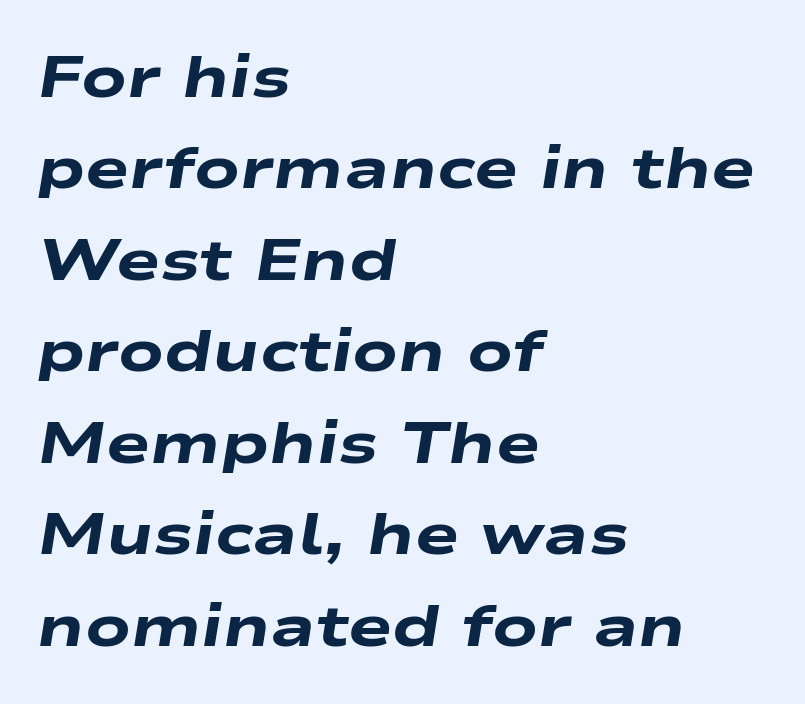
Q: Is the text bold? A: Yes.
Q: Is the text italic (slanted)? A: Yes, it leans right by about 9 degrees.
Q: Is the text underlined? A: No.
Q: How is the paragraph aligned? A: Left-aligned.
Q: Is the spacing between letters normal or unusually wide? A: Normal.
Q: Is the spacing between lines tight, normal or loose? A: Normal.
Q: Width (condensed, normal, or wide)? A: Wide.
Q: Stroke contrast? A: Low.
Q: x-height? A: Medium.
Q: Monospaced? A: No.
